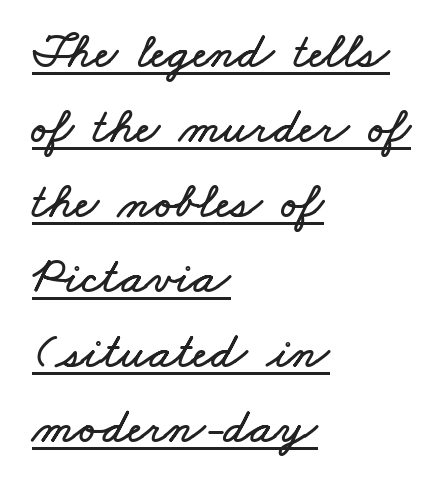
{"width": "wide", "stroke_contrast": "low", "x_height": "small", "monospaced": "no", "underline": "yes", "align": "left", "line_spacing": "normal", "line_spacing_ratio": 1.5, "letter_spacing": "normal", "letter_spacing_em": 0.0, "glyph_px": 50}
